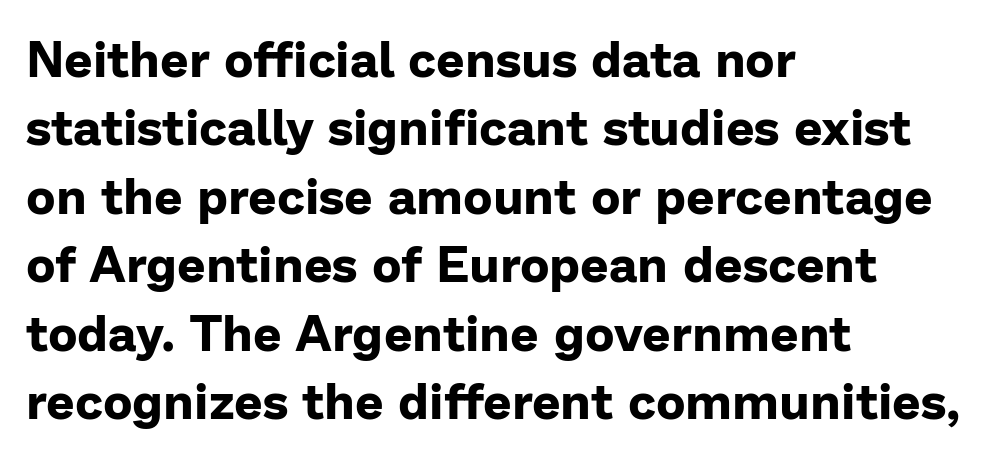
{"serif": "no", "italic": "no", "bold": "yes", "weight": "bold", "width": "normal", "stroke_contrast": "low", "x_height": "medium", "monospaced": "no", "underline": "no", "align": "left", "line_spacing": "normal", "line_spacing_ratio": 1.37, "letter_spacing": "normal", "letter_spacing_em": 0.0, "glyph_px": 50}
